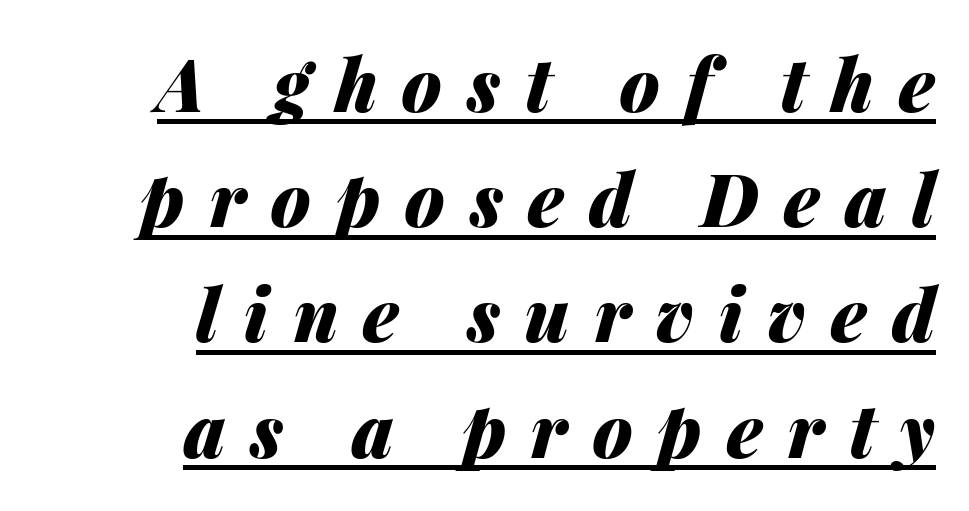
The image shows 72 px heavy type, italic (leaning right); set right-aligned, normal line spacing (1.6x), unusually wide letter spacing (+0.35 em), underlined; medium stroke contrast and a medium x-height.
